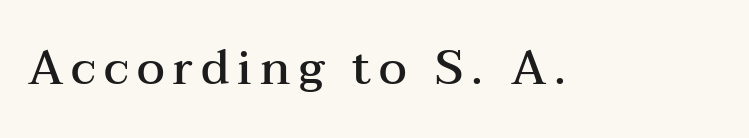
{"serif": "yes", "italic": "no", "bold": "semi", "weight": "semibold", "width": "wide", "stroke_contrast": "medium", "x_height": "medium", "monospaced": "no", "underline": "no", "glyph_px": 47}
